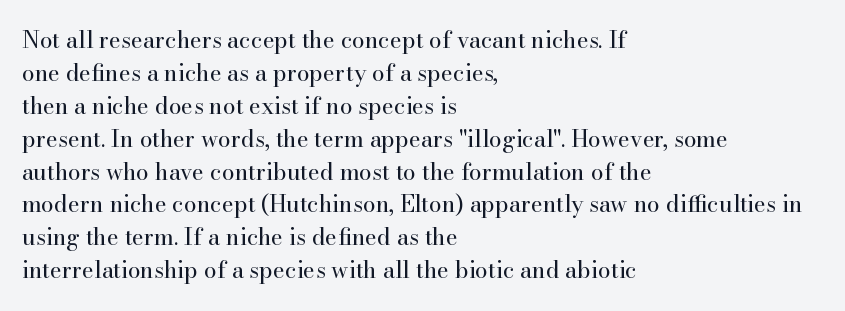
{"italic": "no", "bold": "no", "underline": "no", "align": "left", "line_spacing": "normal", "line_spacing_ratio": 1.43, "letter_spacing": "normal", "letter_spacing_em": 0.0, "glyph_px": 23}
